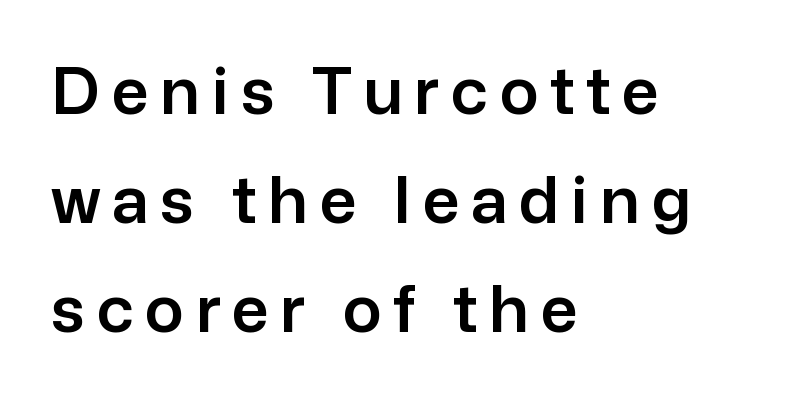
Q: Is the text italic (slanted)? A: No, it is upright.
Q: Is the typeface a serif or a sans-serif typeface? A: Sans-serif.
Q: Is the text underlined? A: No.
Q: How is the paragraph aligned? A: Left-aligned.
Q: Is the spacing between lines tight, normal or loose? A: Normal.
Q: Width (condensed, normal, or wide)? A: Normal.
Q: Stroke contrast? A: Low.
Q: x-height? A: Medium.
Q: Monospaced? A: No.
